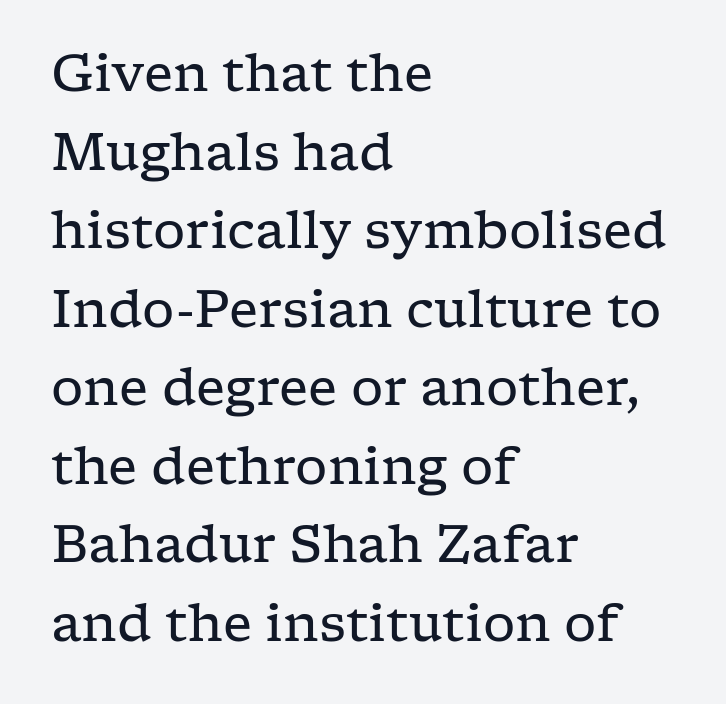
Q: Is the text bold? A: No.
Q: Is the text italic (slanted)? A: No, it is upright.
Q: Is the typeface a serif or a sans-serif typeface? A: Serif.
Q: Is the text underlined? A: No.
Q: How is the paragraph aligned? A: Left-aligned.
Q: Is the spacing between letters normal or unusually wide? A: Normal.
Q: Is the spacing between lines tight, normal or loose? A: Normal.
Q: Width (condensed, normal, or wide)? A: Wide.
Q: Stroke contrast? A: Low.
Q: x-height? A: Medium.
Q: Monospaced? A: No.
